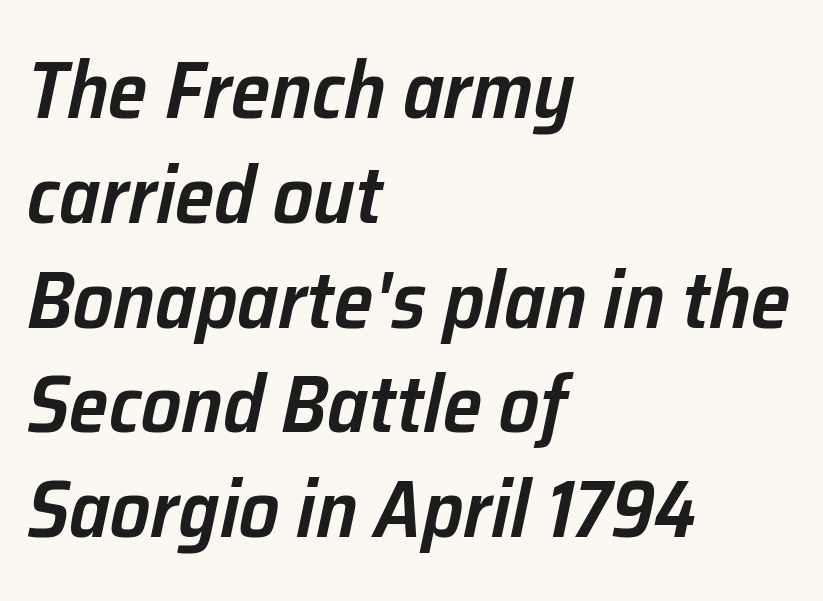
The image shows 80 px semibold type, italic (leaning right); set left-aligned, normal line spacing (1.31x), normal letter spacing, not underlined; low stroke contrast and a medium x-height.
